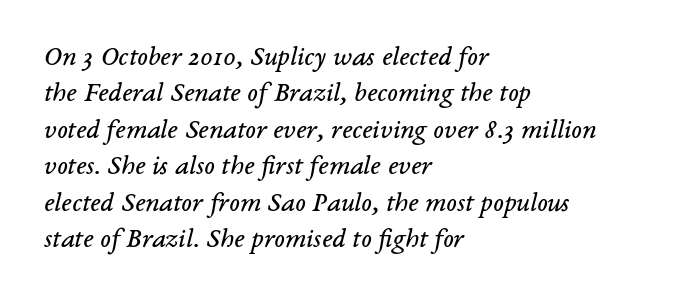
{"serif": "yes", "italic": "yes", "lean": "right", "slant_degrees": 14, "bold": "no", "weight": "regular", "width": "normal", "stroke_contrast": "low", "x_height": "medium", "monospaced": "no", "underline": "no", "align": "left", "line_spacing": "normal", "line_spacing_ratio": 1.3, "letter_spacing": "normal", "letter_spacing_em": 0.0, "glyph_px": 28}
